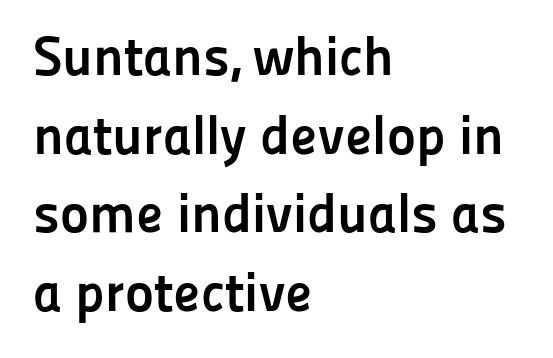
Q: Is the text bold? A: Yes.
Q: Is the text italic (slanted)? A: No, it is upright.
Q: Is the typeface a serif or a sans-serif typeface? A: Sans-serif.
Q: Is the text underlined? A: No.
Q: How is the paragraph aligned? A: Left-aligned.
Q: Is the spacing between letters normal or unusually wide? A: Normal.
Q: Is the spacing between lines tight, normal or loose? A: Normal.
Q: Width (condensed, normal, or wide)? A: Normal.
Q: Stroke contrast? A: Low.
Q: x-height? A: Medium.
Q: Monospaced? A: No.
